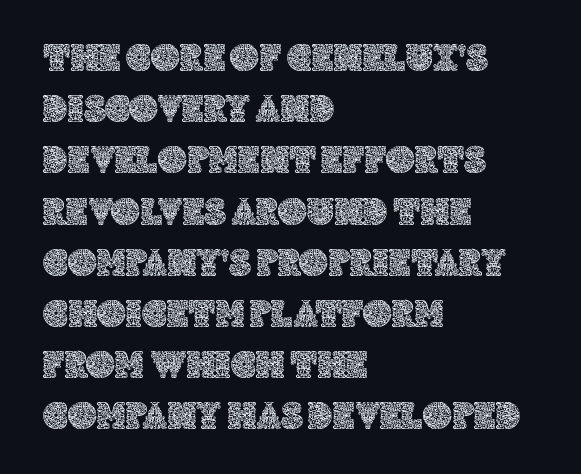
The type sits square on the baseline with zero lean. The tracking reads as untouched default to a designer's eye. In terms of leading, this rendering sits right in the middle. The space directly below the letters is spotless.
